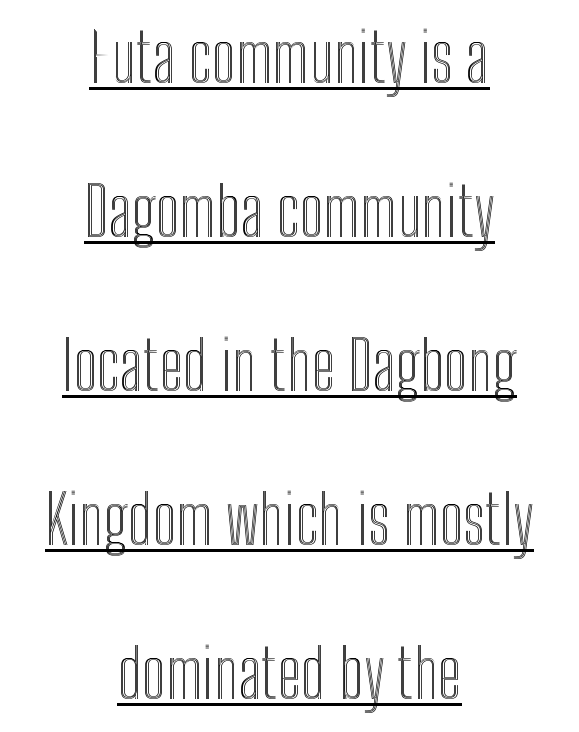
Leftover space on each line is divided equally before and after the words. Between one letter and the next there's only the usual sliver of space. The face used here appears with an underline applied. Italic? Not at all — the glyphs are vertical. A typesetter would call this proportional, since set widths differ per character. One glance says open: line gaps are wider than usual.
